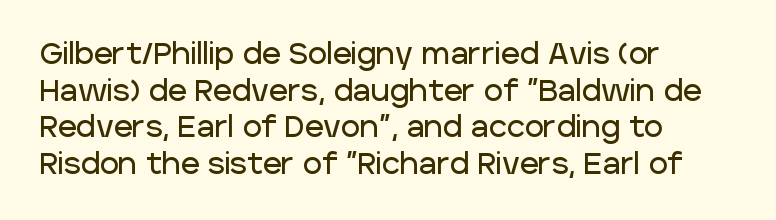
Q: Is the text italic (slanted)? A: No, it is upright.
Q: Is the typeface a serif or a sans-serif typeface? A: Sans-serif.
Q: Is the text underlined? A: No.
Q: How is the paragraph aligned? A: Left-aligned.
Q: Is the spacing between letters normal or unusually wide? A: Normal.
Q: Is the spacing between lines tight, normal or loose? A: Normal.
Q: Width (condensed, normal, or wide)? A: Normal.
Q: Stroke contrast? A: Low.
Q: x-height? A: Large.
Q: Monospaced? A: No.
